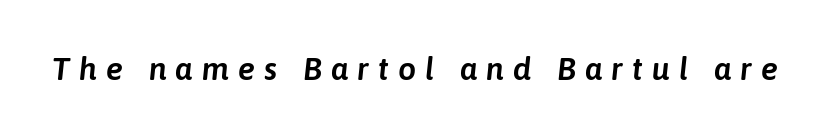
The face used here has a pronounced slope to its letters. The tracking jumps out immediately: characters are airy and widely separated. Character widths vary here, with narrow letters taking less room than wide ones. The zone under the glyphs is completely vacant.
